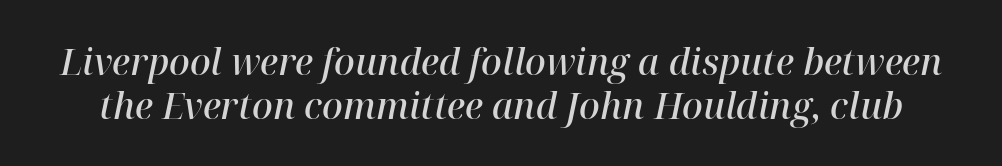
Q: Is the text bold? A: Semi-bold.
Q: Is the text italic (slanted)? A: Yes, it leans right by about 12 degrees.
Q: Is the typeface a serif or a sans-serif typeface? A: Serif.
Q: Is the text underlined? A: No.
Q: Is the spacing between letters normal or unusually wide? A: Normal.
Q: Width (condensed, normal, or wide)? A: Normal.
Q: Stroke contrast? A: High.
Q: x-height? A: Medium.
Q: Monospaced? A: No.
